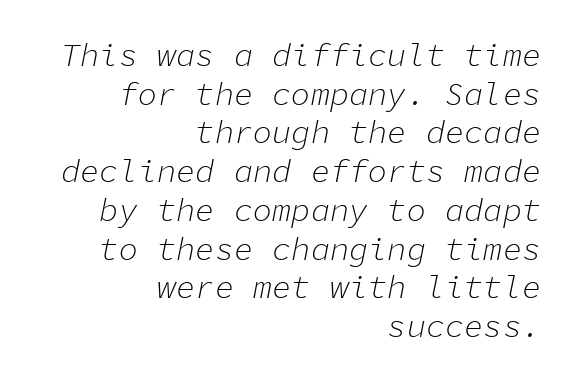
The image shows 32 px light type, italic (leaning right), monospaced; set right-aligned, line spacing 1.21x, normal letter spacing, not underlined; low stroke contrast and a medium x-height.
